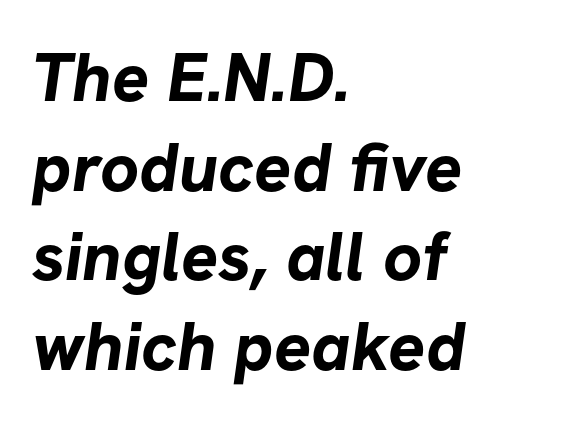
{"serif": "no", "bold": "yes", "weight": "bold", "width": "normal", "stroke_contrast": "low", "x_height": "medium", "monospaced": "no", "underline": "no", "align": "left", "line_spacing": "normal", "line_spacing_ratio": 1.3, "letter_spacing": "normal", "letter_spacing_em": 0.0, "glyph_px": 69}
